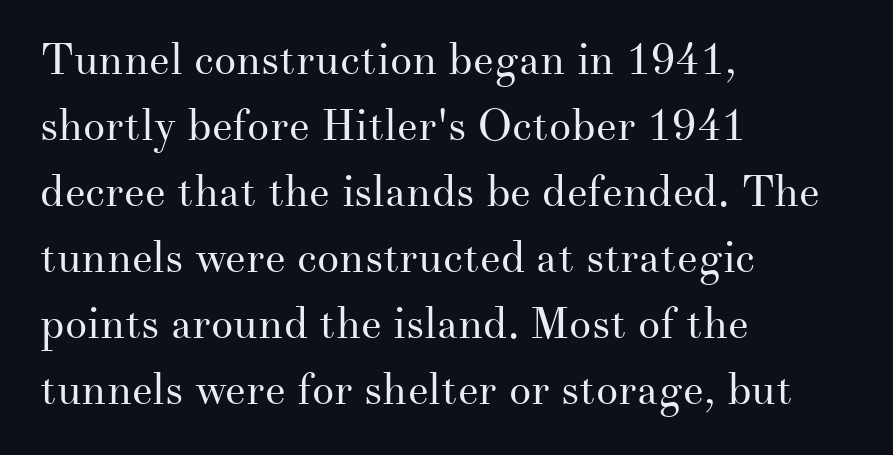
{"serif": "yes", "italic": "no", "bold": "no", "weight": "regular", "width": "normal", "stroke_contrast": "medium", "x_height": "small", "monospaced": "no", "underline": "no", "align": "left", "line_spacing": "normal", "line_spacing_ratio": 1.5, "letter_spacing": "normal", "letter_spacing_em": 0.0, "glyph_px": 44}
